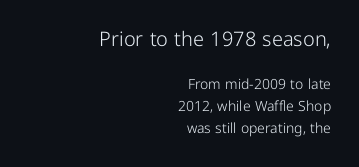
Is the block centered? No — it sits flush against the right margin. A light-to-regular cut is what we see here. Interline gaps are of average width in this sample. These lines were composed using upright roman letters. Is the letter spacing exaggerated? No — it looks like the ordinary default.
